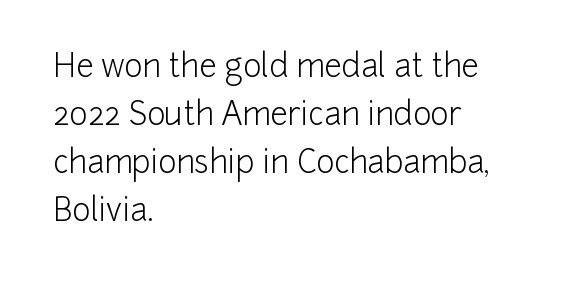
Posture: straight, roman, zero tilt. Is this a heavy cut? Hardly; it is regular or lighter. The passage shown is not underscored anywhere. The rows are spaced the way most documents space them. Spacing verdict: proportional, widths tailored to each character. How are the letters spaced? Ordinarily, with no added tracking.
